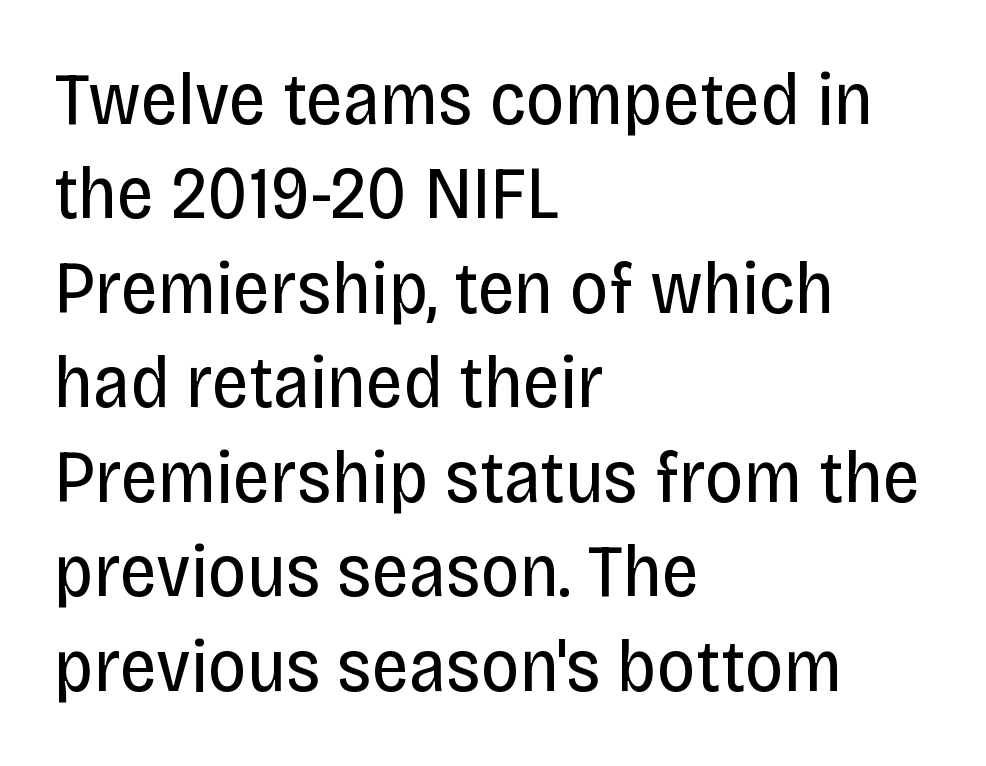
Notice how the stems are strictly vertical — no italics here. Each letter keeps its own natural width here, so spacing adapts to shape. Casual observation: everything's shoved over to the left. Each new line begins a customary step beneath the previous one.
